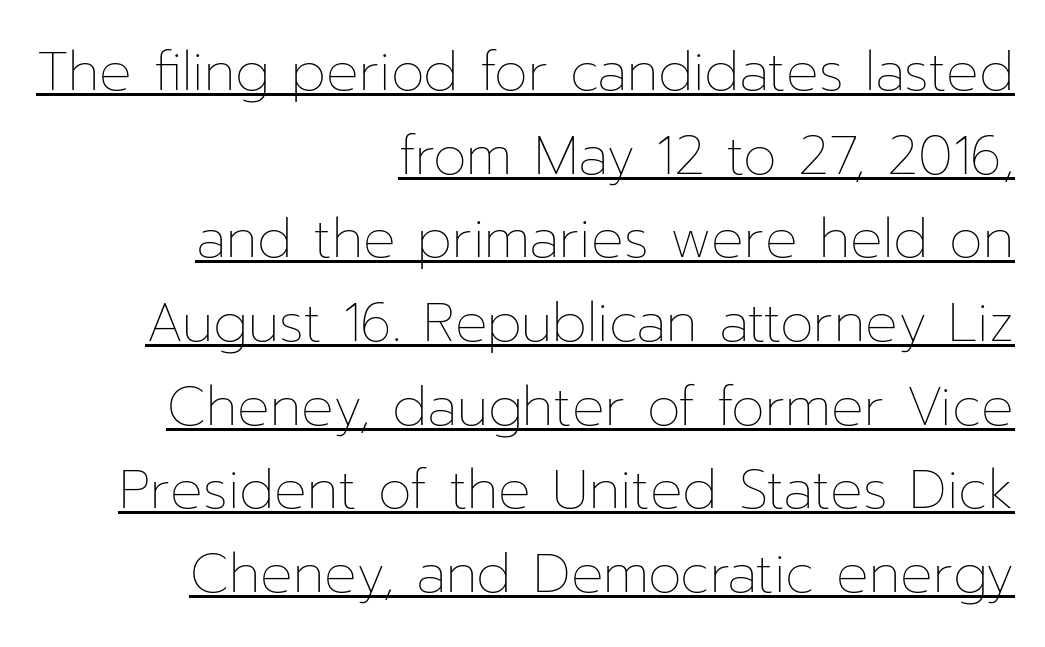
{"italic": "no", "bold": "no", "weight": "thin", "width": "normal", "stroke_contrast": "low", "x_height": "medium", "monospaced": "no", "underline": "yes", "align": "right", "line_spacing": "normal", "line_spacing_ratio": 1.55, "letter_spacing": "normal", "letter_spacing_em": 0.0, "glyph_px": 54}
